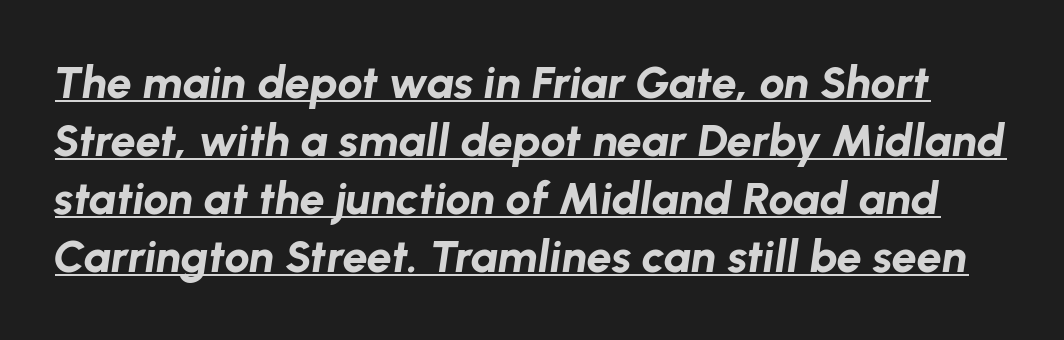
Q: Is the text bold? A: Yes.
Q: Is the text italic (slanted)? A: Yes, it leans right by about 8 degrees.
Q: Is the text underlined? A: Yes.
Q: Is the spacing between letters normal or unusually wide? A: Normal.
Q: Is the spacing between lines tight, normal or loose? A: Normal.
Q: Width (condensed, normal, or wide)? A: Normal.
Q: Stroke contrast? A: Low.
Q: x-height? A: Medium.
Q: Monospaced? A: No.
